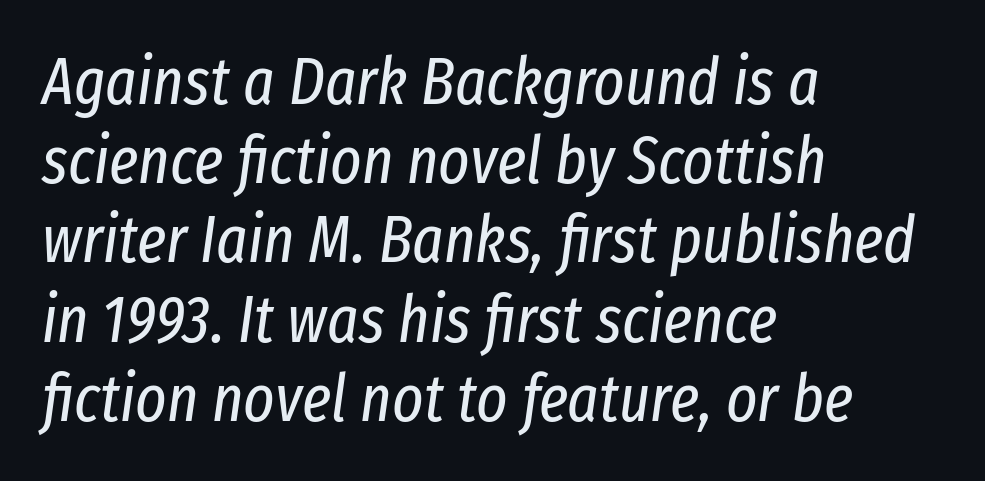
The image shows 66 px regular-weight, condensed type, italic (leaning right); set left-aligned, line spacing 1.2x, normal letter spacing, not underlined; low stroke contrast and a medium x-height.
